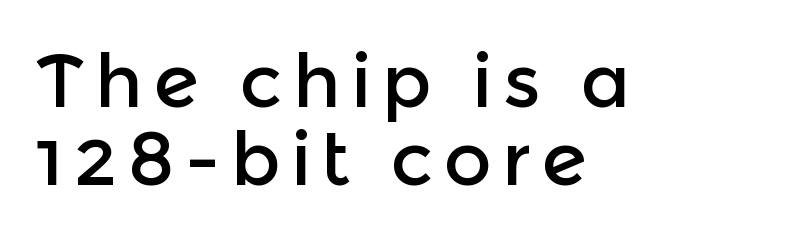
The space beneath each line is pristine and unruled. The rendering anchors every line to the left-hand side. Tightly led — the rows are bunched. Style check: upright.
